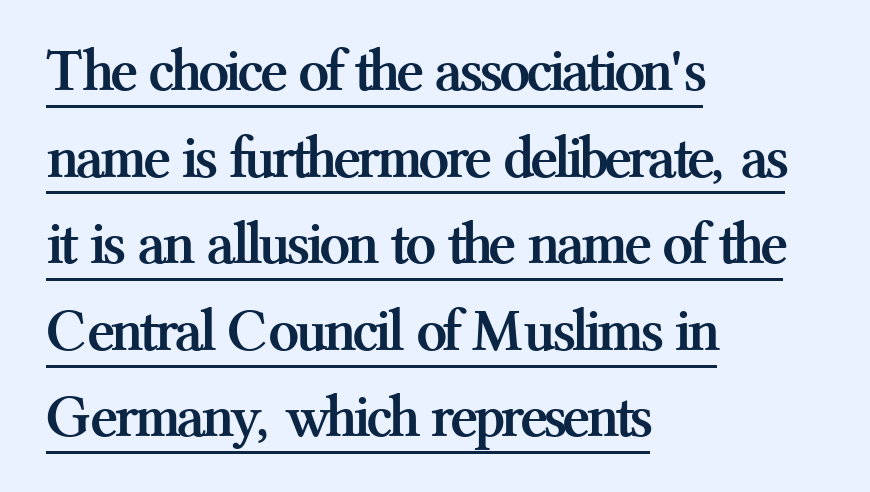
The image shows 61 px semibold serif type, upright; set left-aligned, normal line spacing (1.42x), normal letter spacing, underlined; medium stroke contrast and a medium x-height.
